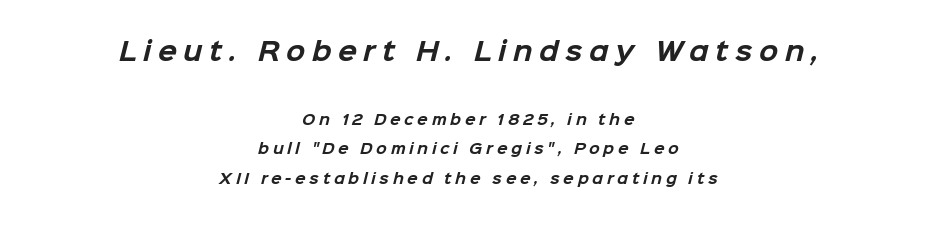
The image shows 25 px bold type; set centered, loose line spacing (2.11x), unusually wide letter spacing (+0.26 em), not underlined; the first (top) block is 1.79x larger.
